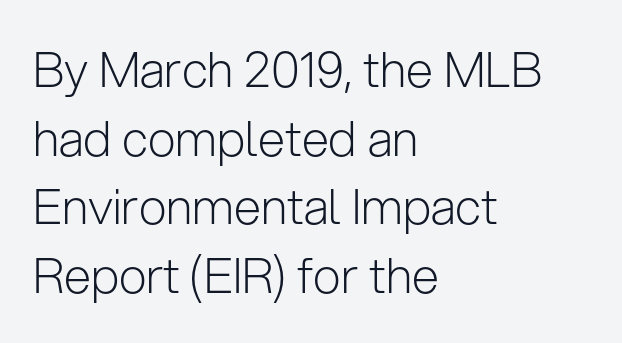
The face used here is proportionally spaced, like ordinary book or web type. Interline gaps are of average width in this sample. Nope, not italic — everything's standing straight. Short note: letters normally spaced. Words float on clear page, feet unadorned.
